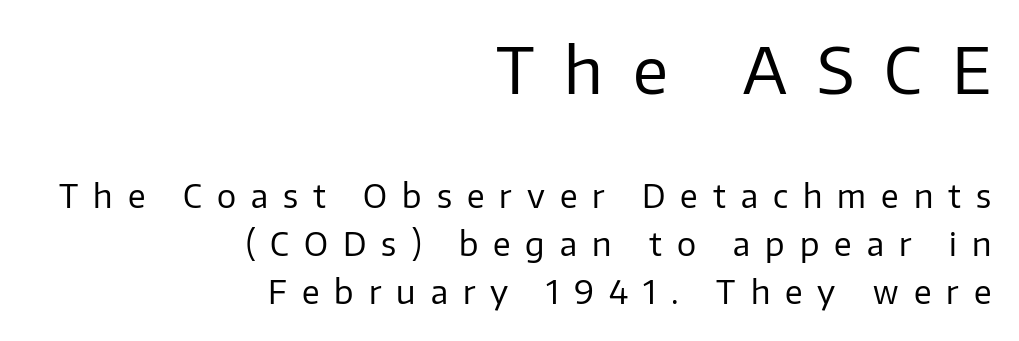
Each letter keeps its own natural width here, so spacing adapts to shape. The block sitting higher on the canvas is the one with enlarged characters. Visually the block forms a straight wall on the right and a jagged coastline on the left. Note: no serifs on the glyphs. Tracking here is generous; glyphs stand well apart from one another.
